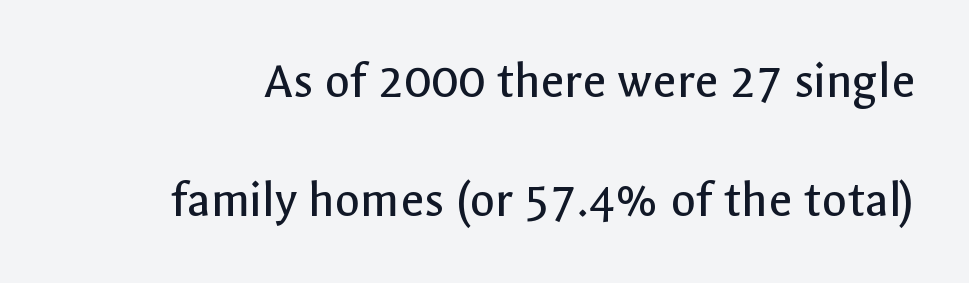
Q: Is the text bold? A: No.
Q: Is the text italic (slanted)? A: No, it is upright.
Q: Is the typeface a serif or a sans-serif typeface? A: Sans-serif.
Q: Is the text underlined? A: No.
Q: Is the spacing between letters normal or unusually wide? A: Normal.
Q: Is the spacing between lines tight, normal or loose? A: Loose.
Q: Width (condensed, normal, or wide)? A: Normal.
Q: x-height? A: Medium.
Q: Monospaced? A: No.
